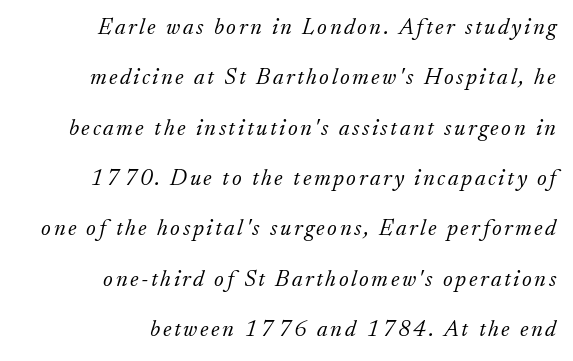
The image shows 23 px text type, italic (leaning right); set right-aligned, loose line spacing (2.19x), not underlined.
